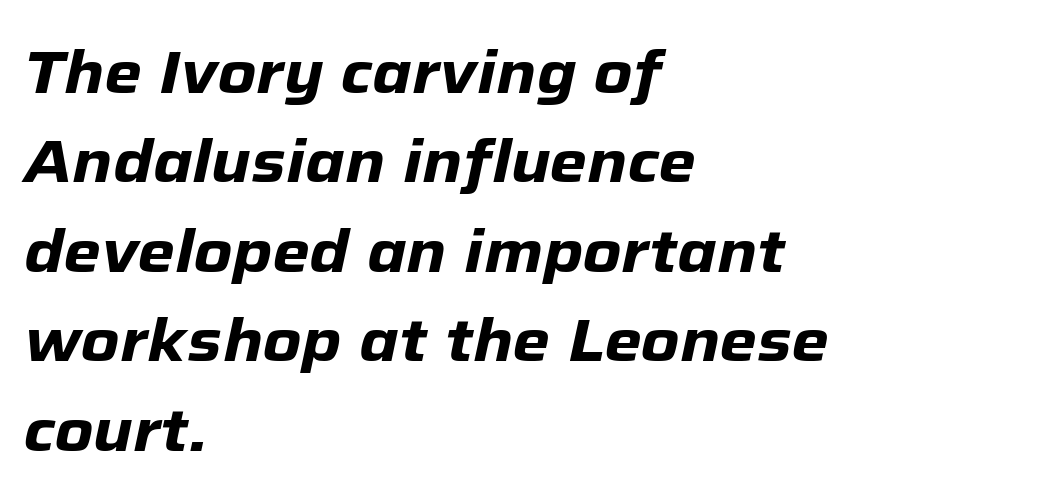
The image shows 60 px heavy type, italic (leaning right); set left-aligned, normal line spacing (1.49x), normal letter spacing, not underlined; low stroke contrast and a medium x-height.
